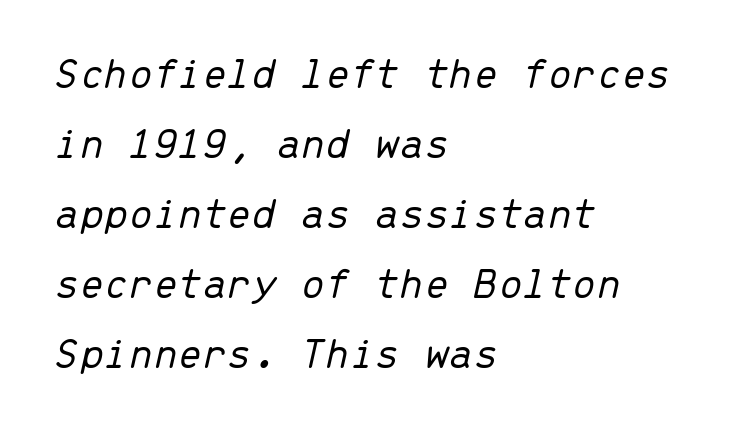
{"italic": "yes", "lean": "right", "slant_degrees": 13, "bold": "no", "weight": "light", "width": "normal", "stroke_contrast": "low", "x_height": "medium", "monospaced": "yes", "underline": "no", "align": "left", "line_spacing": "normal", "line_spacing_ratio": 1.59, "letter_spacing": "normal", "letter_spacing_em": 0.0, "glyph_px": 44}
